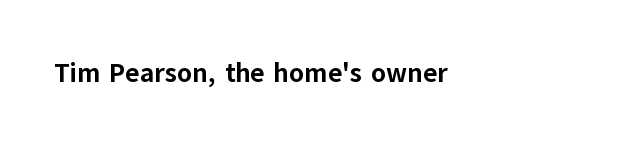
What stands out about the letter spacing? Nothing — it is the standard amount. No italicization has been applied; the sample stays upright. The gap between lines stays unmarked. Thick stems and heavy bowls — unmistakably bold.
